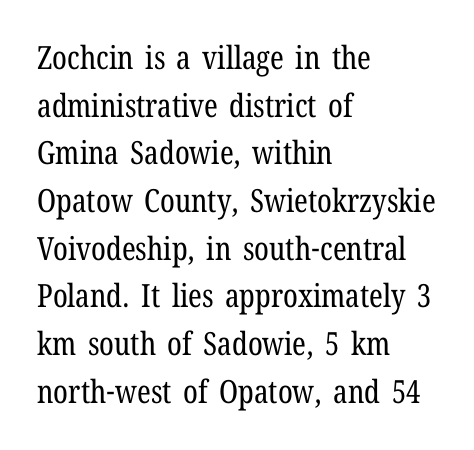
Q: Is the text bold? A: No.
Q: Is the text italic (slanted)? A: No, it is upright.
Q: Is the typeface a serif or a sans-serif typeface? A: Serif.
Q: Is the text underlined? A: No.
Q: How is the paragraph aligned? A: Left-aligned.
Q: Is the spacing between letters normal or unusually wide? A: Normal.
Q: Is the spacing between lines tight, normal or loose? A: Normal.
Q: Width (condensed, normal, or wide)? A: Condensed.
Q: Stroke contrast? A: Low.
Q: x-height? A: Medium.
Q: Monospaced? A: No.
